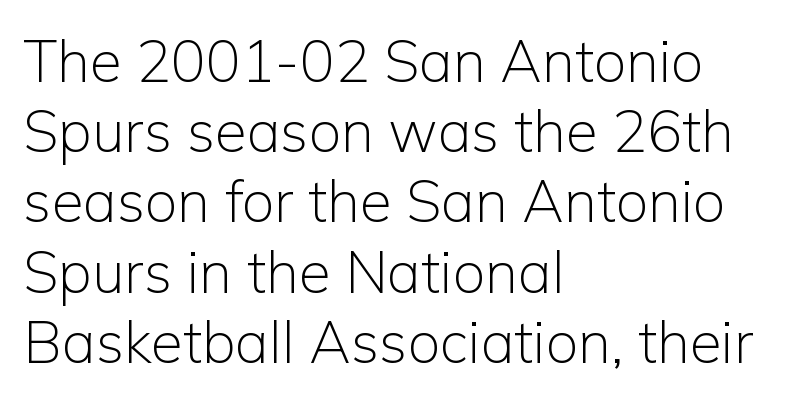
The passage shown has conventional tracking throughout. On a weight scale, this lands at 450 or below. A typesetter would mark this as roman, not italic. Nothing sits at the stroke ends, so this counts as sans-serif. The letters advance in unequal steps, a hallmark of proportional type. Clear beneath every line of the passage.
